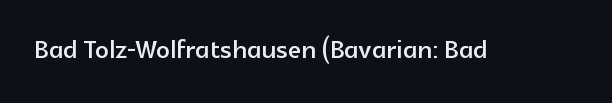
The image shows 34 px sans-serif type, upright; set normal letter spacing, not underlined; a medium x-height.
